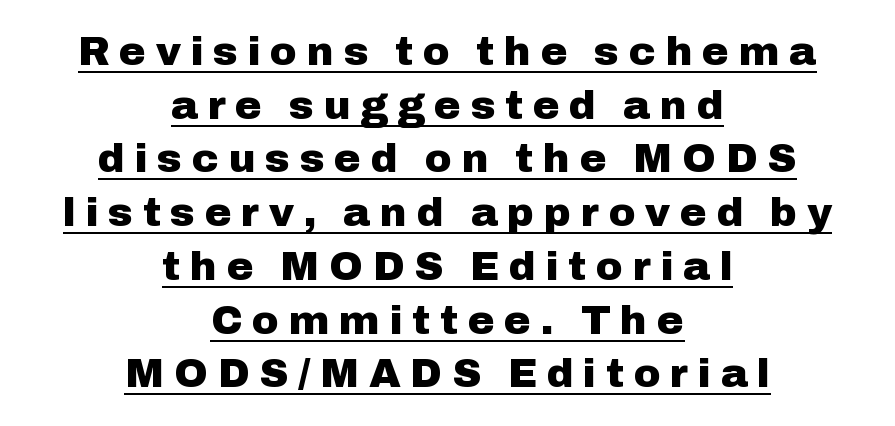
The image shows 41 px heavy sans-serif type, upright; set centered, normal line spacing (1.31x), unusually wide letter spacing (+0.23 em), underlined; low stroke contrast and a medium x-height.
